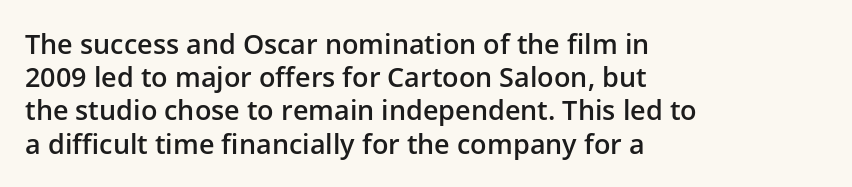
Q: Is the text bold? A: Semi-bold.
Q: Is the text italic (slanted)? A: No, it is upright.
Q: Is the text underlined? A: No.
Q: How is the paragraph aligned? A: Left-aligned.
Q: Is the spacing between letters normal or unusually wide? A: Normal.
